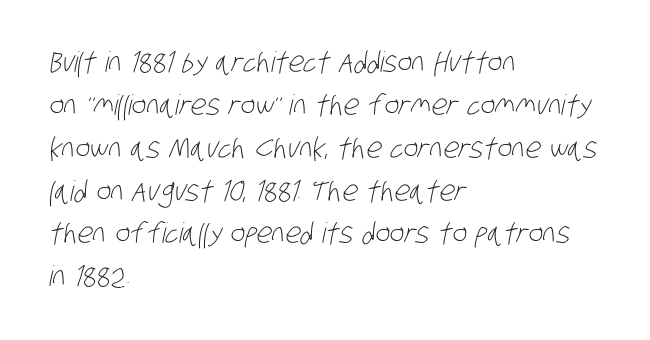
{"serif": "no", "bold": "no", "weight": "light", "width": "condensed", "stroke_contrast": "low", "x_height": "large", "monospaced": "no", "underline": "no", "align": "left", "line_spacing": "normal", "line_spacing_ratio": 1.53, "letter_spacing": "normal", "letter_spacing_em": 0.0, "glyph_px": 28}
